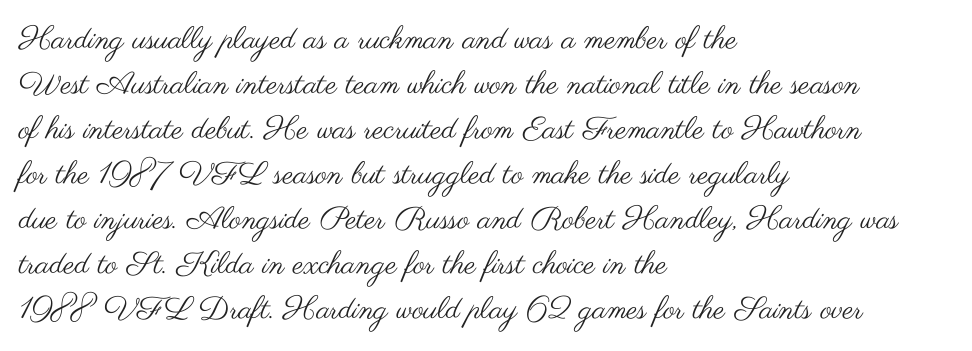
The image shows 31 px regular-weight, wide sans-serif type; set left-aligned, normal line spacing (1.45x), normal letter spacing, not underlined; medium stroke contrast and a small x-height.
